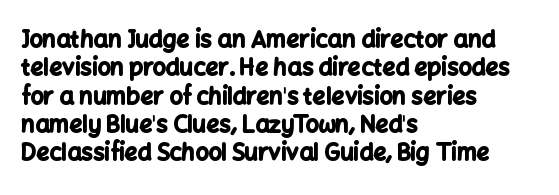
{"italic": "no", "bold": "yes", "underline": "no", "align": "left", "line_spacing_ratio": 1.23, "letter_spacing": "normal", "letter_spacing_em": 0.0, "glyph_px": 23}
